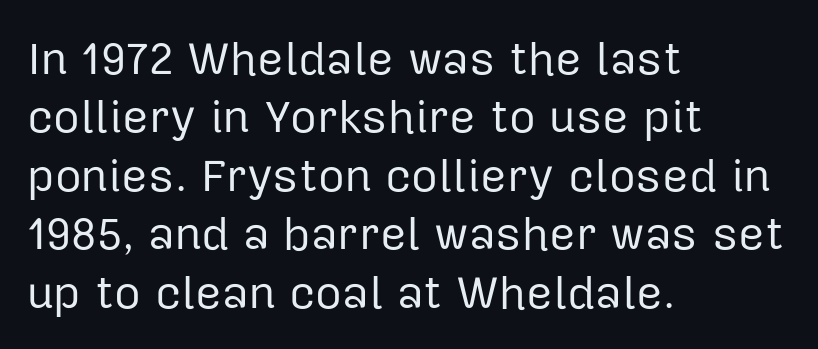
Here the glyphs are tracked normally, forming tight word shapes. Whoever set this chose a conventional vertical rhythm. Note the varied advance widths — an 'i' is clearly narrower than an 'm'. The passage shown is not bold in any degree. The setting favours the left margin, as ordinary paragraphs usually do.
